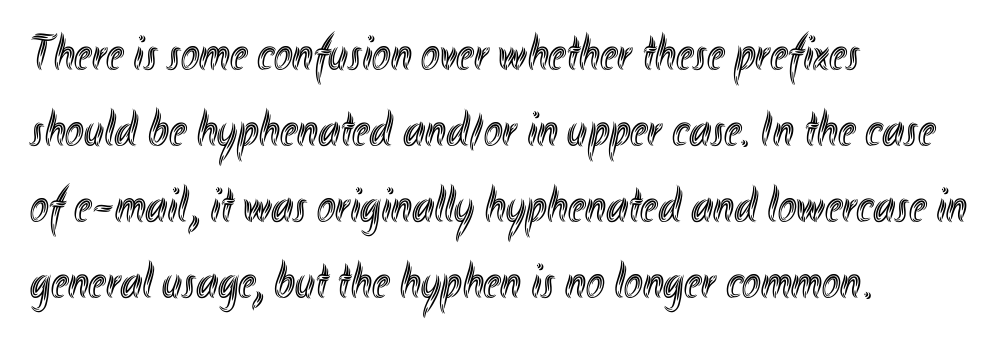
Q: Is the text italic (slanted)? A: Yes.
Q: Is the text underlined? A: No.
Q: How is the paragraph aligned? A: Left-aligned.
Q: Is the spacing between letters normal or unusually wide? A: Normal.
Q: Is the spacing between lines tight, normal or loose? A: Normal.
Q: Width (condensed, normal, or wide)? A: Condensed.
Q: x-height? A: Small.
Q: Monospaced? A: No.
